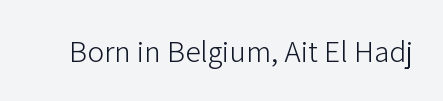
The passage shown is typeset with a sans-serif family. A roman cut, with each character standing at attention. The strip under each line holds only bare page. Caption: face not bold, strokes unweighted.
